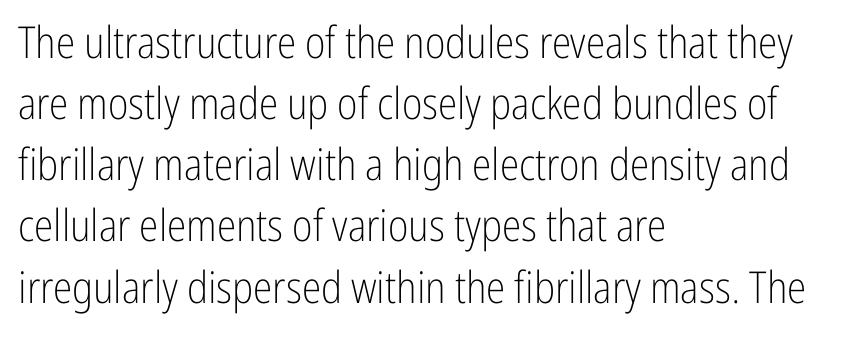
Q: Is the text bold? A: No.
Q: Is the text italic (slanted)? A: No, it is upright.
Q: Is the typeface a serif or a sans-serif typeface? A: Sans-serif.
Q: Is the text underlined? A: No.
Q: How is the paragraph aligned? A: Left-aligned.
Q: Is the spacing between letters normal or unusually wide? A: Normal.
Q: Is the spacing between lines tight, normal or loose? A: Normal.
Q: Width (condensed, normal, or wide)? A: Condensed.
Q: Stroke contrast? A: Low.
Q: x-height? A: Medium.
Q: Monospaced? A: No.
